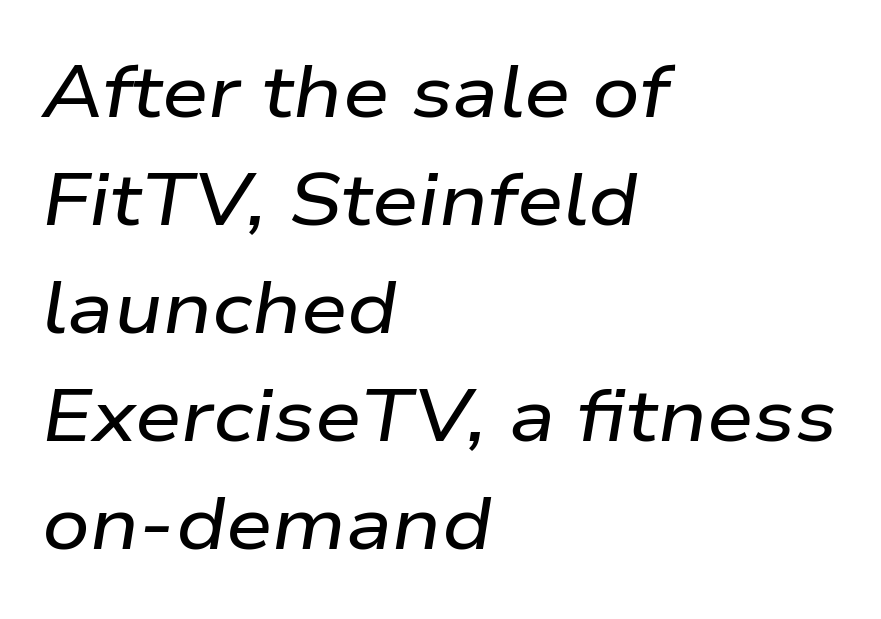
These lines are rendered in a variable-pitch font. This is oblique type, the kind used for emphasis or titles. Teacher's note: observe the even left margin — that is flush-left alignment. Vertically, the passage feels balanced, rows spaced as you'd expect. The specimen omits any rule beneath the text block's lines. Between one letter and the next there's only the usual sliver of space.
